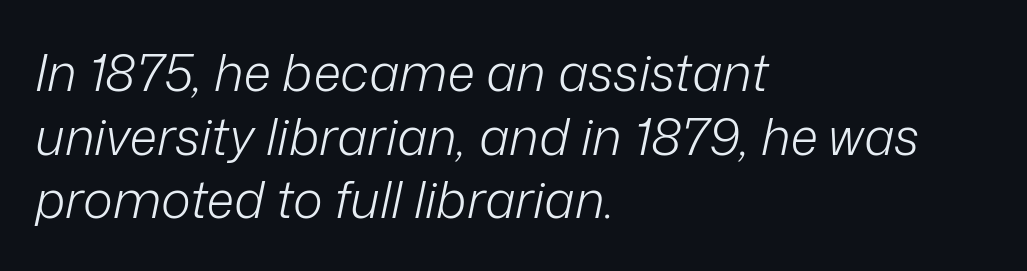
The image shows 51 px light type, italic (leaning right); set left-aligned, normal line spacing (1.25x), normal letter spacing, not underlined; low stroke contrast and a medium x-height.
